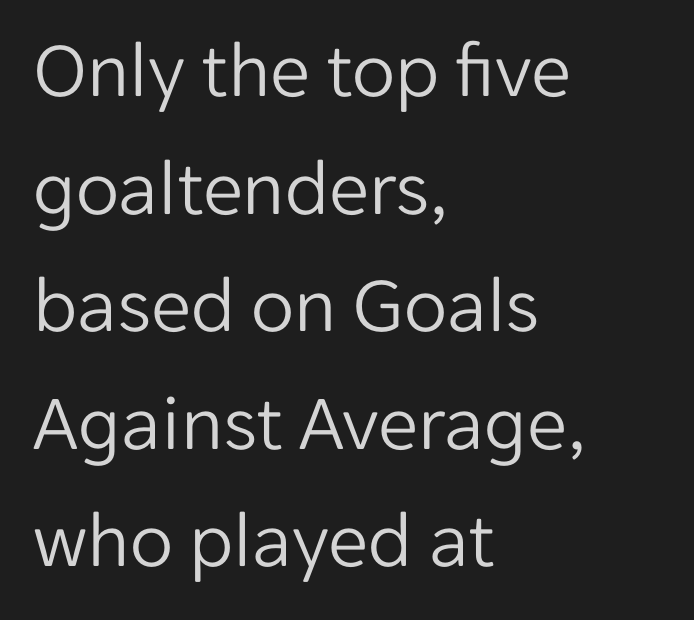
Plain, unruled lines of type. The rendering uses natural spacing where letterforms have individual widths. Quick note: not italic, upright. Normally led — the rows are evenly, conventionally spaced.
